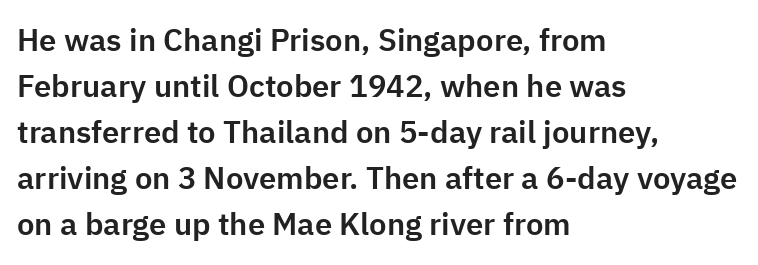
The image shows 31 px sans-serif type, upright; set left-aligned, normal line spacing (1.48x), normal letter spacing, not underlined; low stroke contrast and a medium x-height.
